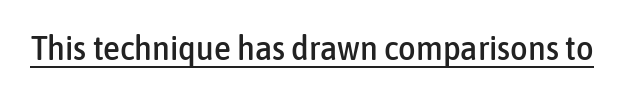
Tracking here is standard; glyphs follow each other at the usual distance. This is roman type, the default non-slanted kind. Looks like regular typesetting: each glyph gets only the width it needs. Check where the strokes stop: nothing finishes them off — pure sans. Emphasis is given by a line drawn under the lettering.
